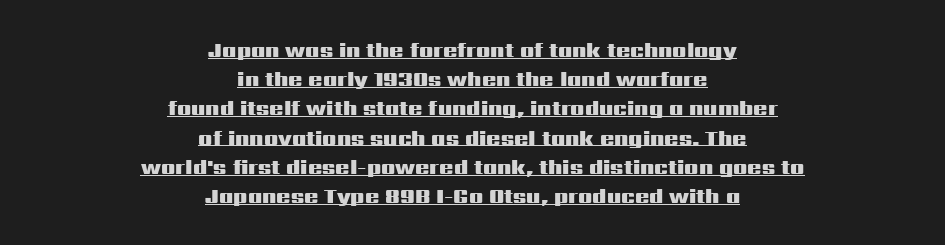
{"italic": "no", "bold": "yes", "underline": "yes", "align": "center", "line_spacing": "normal", "line_spacing_ratio": 1.39, "letter_spacing": "normal", "letter_spacing_em": 0.0, "glyph_px": 21}
